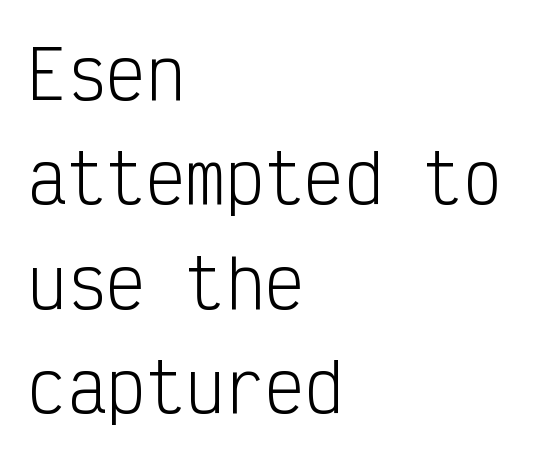
This is not heavy type; no bold has been used. These lines are set flush left with a ragged right edge. It's the straight-up-and-down kind of type. Rows of type keep a routine distance in the vertical direction.
